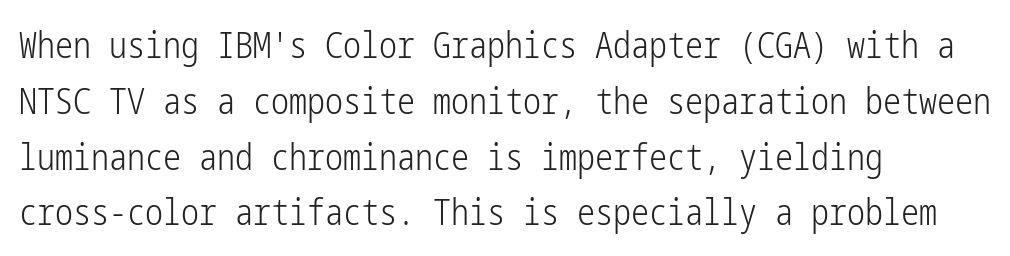
{"serif": "no", "italic": "no", "bold": "no", "weight": "light", "width": "condensed", "stroke_contrast": "low", "x_height": "medium", "underline": "no", "align": "left", "line_spacing": "normal", "line_spacing_ratio": 1.55, "letter_spacing": "normal", "letter_spacing_em": 0.0, "glyph_px": 36}
